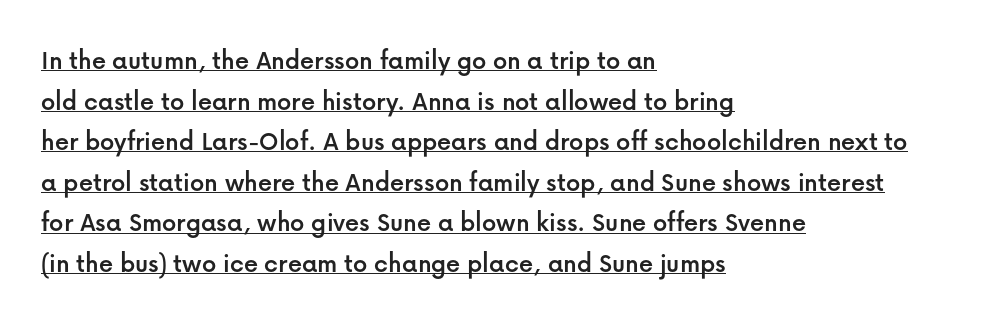
Q: Is the text italic (slanted)? A: No, it is upright.
Q: Is the typeface a serif or a sans-serif typeface? A: Sans-serif.
Q: Is the text underlined? A: Yes.
Q: How is the paragraph aligned? A: Left-aligned.
Q: Is the spacing between letters normal or unusually wide? A: Normal.
Q: Is the spacing between lines tight, normal or loose? A: Normal.
Q: Width (condensed, normal, or wide)? A: Normal.
Q: Stroke contrast? A: Low.
Q: x-height? A: Medium.
Q: Monospaced? A: No.
